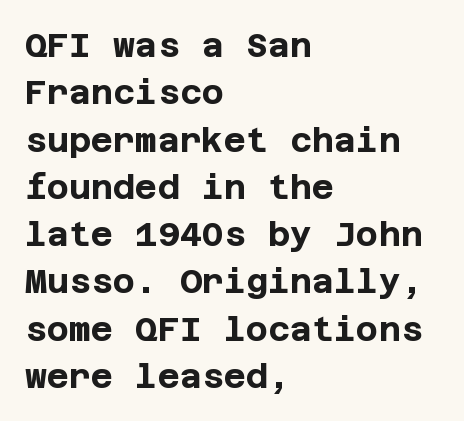
{"serif": "no", "italic": "no", "bold": "yes", "weight": "bold", "width": "normal", "stroke_contrast": "low", "x_height": "large", "underline": "no", "align": "left", "line_spacing": "normal", "line_spacing_ratio": 1.39, "letter_spacing": "normal", "letter_spacing_em": 0.0, "glyph_px": 34}
